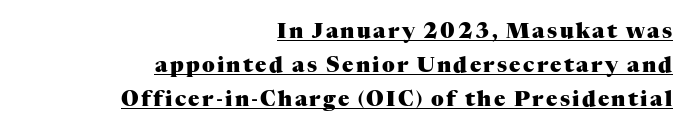
{"italic": "no", "bold": "yes", "underline": "yes", "align": "right", "line_spacing": "normal", "line_spacing_ratio": 1.61, "glyph_px": 21}
